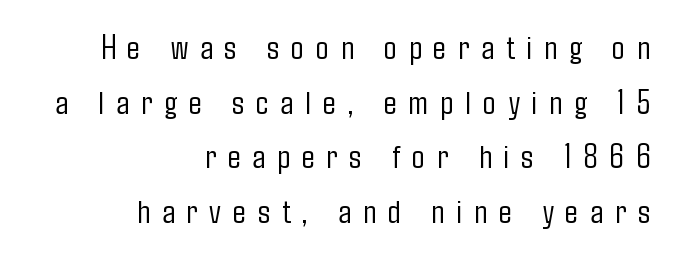
Q: Is the text bold? A: No.
Q: Is the text italic (slanted)? A: No, it is upright.
Q: Is the typeface a serif or a sans-serif typeface? A: Sans-serif.
Q: Is the text underlined? A: No.
Q: How is the paragraph aligned? A: Right-aligned.
Q: Is the spacing between letters normal or unusually wide? A: Unusually wide.
Q: Is the spacing between lines tight, normal or loose? A: Normal.
Q: Width (condensed, normal, or wide)? A: Condensed.
Q: Stroke contrast? A: Low.
Q: x-height? A: Medium.
Q: Monospaced? A: No.
